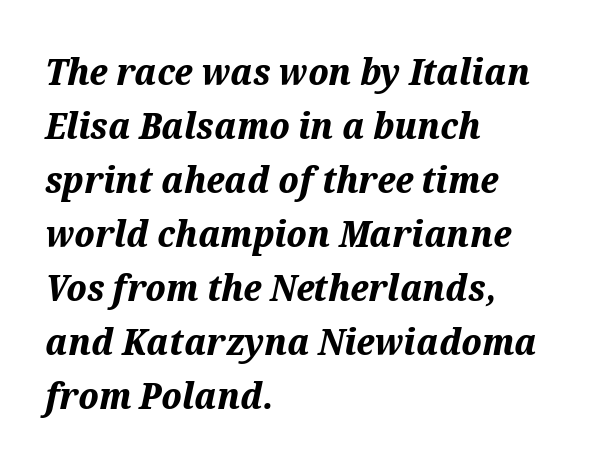
The image shows 37 px bold type, italic (leaning right); set left-aligned, normal line spacing (1.46x), normal letter spacing, not underlined; medium stroke contrast and a medium x-height.
